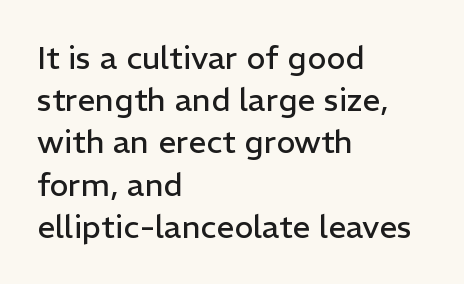
Q: Is the text bold? A: No.
Q: Is the text italic (slanted)? A: No, it is upright.
Q: Is the typeface a serif or a sans-serif typeface? A: Sans-serif.
Q: Is the text underlined? A: No.
Q: How is the paragraph aligned? A: Left-aligned.
Q: Is the spacing between letters normal or unusually wide? A: Normal.
Q: Is the spacing between lines tight, normal or loose? A: Normal.
Q: Width (condensed, normal, or wide)? A: Normal.
Q: Stroke contrast? A: Low.
Q: x-height? A: Medium.
Q: Monospaced? A: No.
